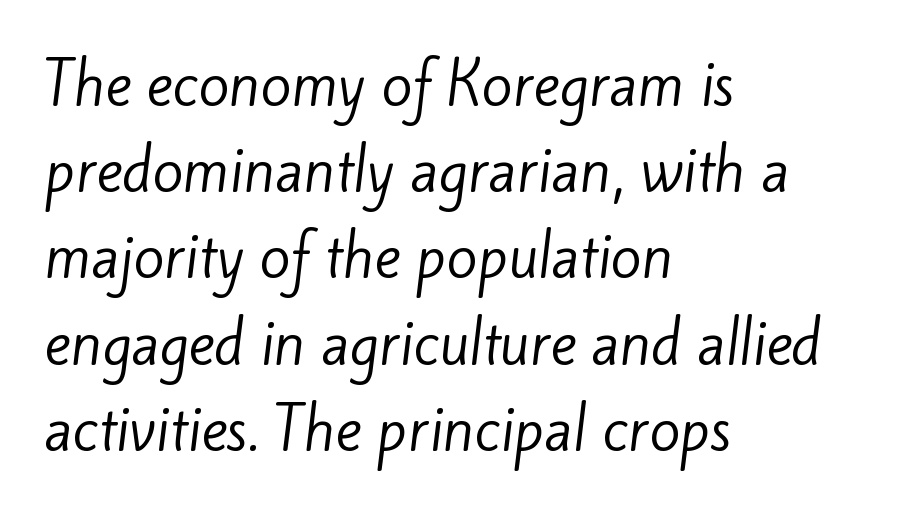
{"serif": "no", "bold": "no", "weight": "regular", "width": "normal", "stroke_contrast": "low", "x_height": "small", "monospaced": "no", "underline": "no", "align": "left", "line_spacing": "normal", "line_spacing_ratio": 1.54, "letter_spacing": "normal", "letter_spacing_em": 0.0, "glyph_px": 56}
